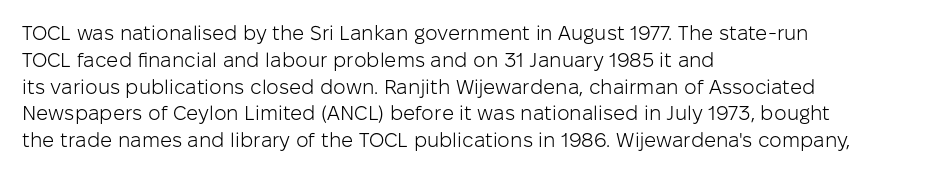
Q: Is the text bold? A: No.
Q: Is the text italic (slanted)? A: No, it is upright.
Q: Is the text underlined? A: No.
Q: How is the paragraph aligned? A: Left-aligned.
Q: Is the spacing between letters normal or unusually wide? A: Normal.
Q: Is the spacing between lines tight, normal or loose? A: Normal.
